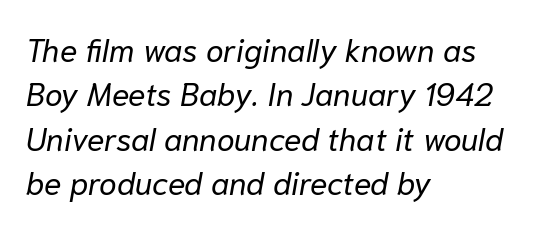
The image shows 32 px regular-weight type, italic (leaning right); set left-aligned, normal line spacing (1.39x), normal letter spacing, not underlined; low stroke contrast and a medium x-height.
